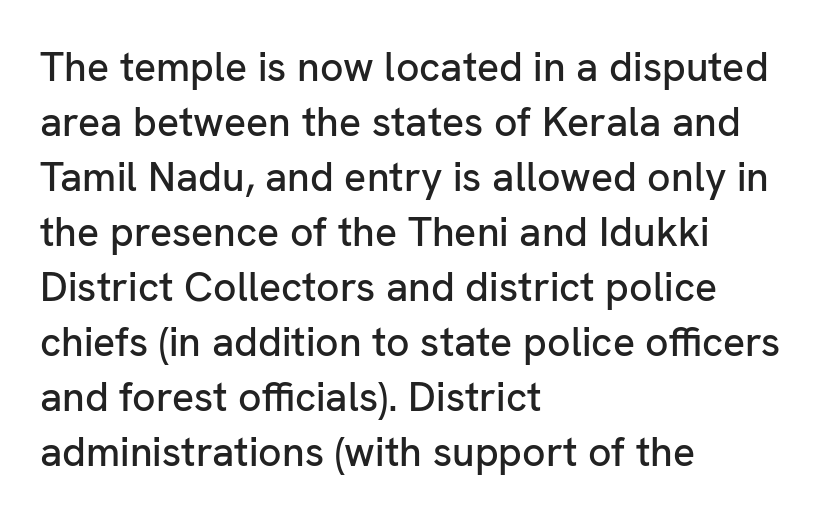
Alignment: flush left. The letters sit at their default tracking, neither squeezed nor spread. This sample keeps an unexceptional amount of space between lines. The axis of the letterforms is exactly vertical.
